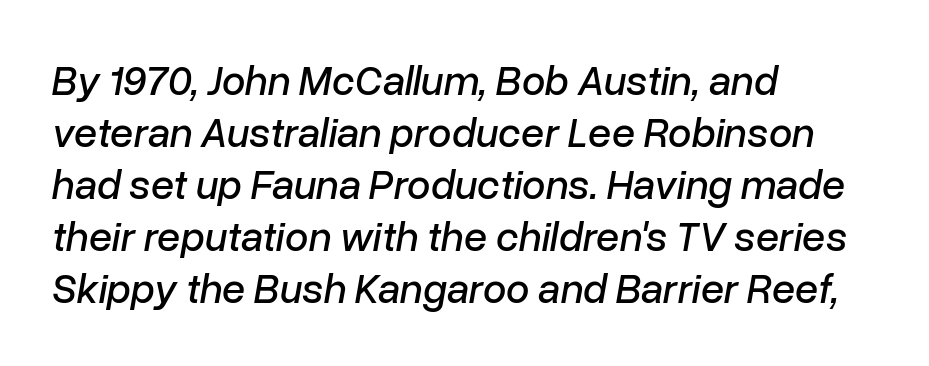
The image shows 42 px text type, italic (leaning right); set left-aligned, line spacing 1.24x, normal letter spacing, not underlined; low stroke contrast and a medium x-height.
